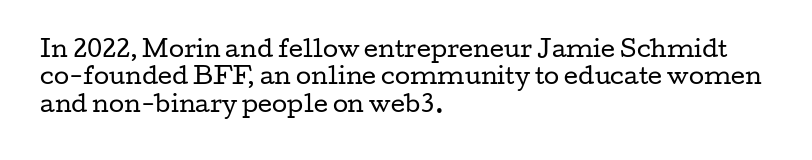
The image shows 22 px text type, upright; set left-aligned, normal line spacing (1.25x), normal letter spacing, not underlined.
